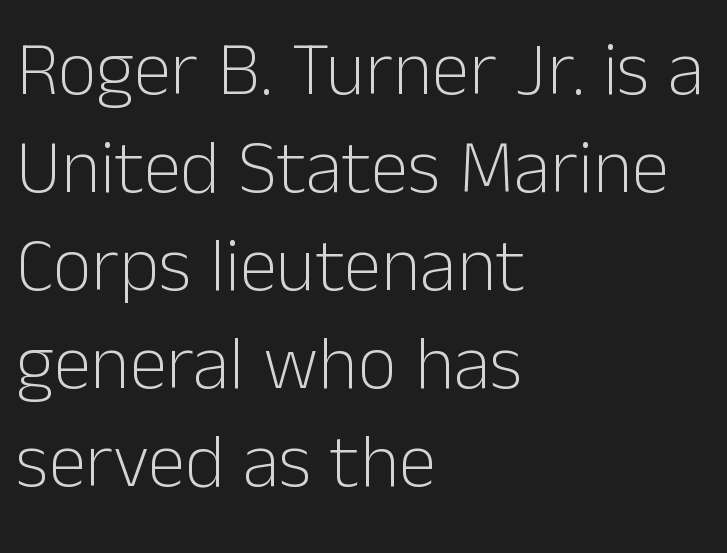
Q: Is the text bold? A: No.
Q: Is the text italic (slanted)? A: No, it is upright.
Q: Is the typeface a serif or a sans-serif typeface? A: Sans-serif.
Q: Is the text underlined? A: No.
Q: How is the paragraph aligned? A: Left-aligned.
Q: Is the spacing between letters normal or unusually wide? A: Normal.
Q: Is the spacing between lines tight, normal or loose? A: Normal.
Q: Width (condensed, normal, or wide)? A: Normal.
Q: Stroke contrast? A: Low.
Q: x-height? A: Medium.
Q: Monospaced? A: No.
